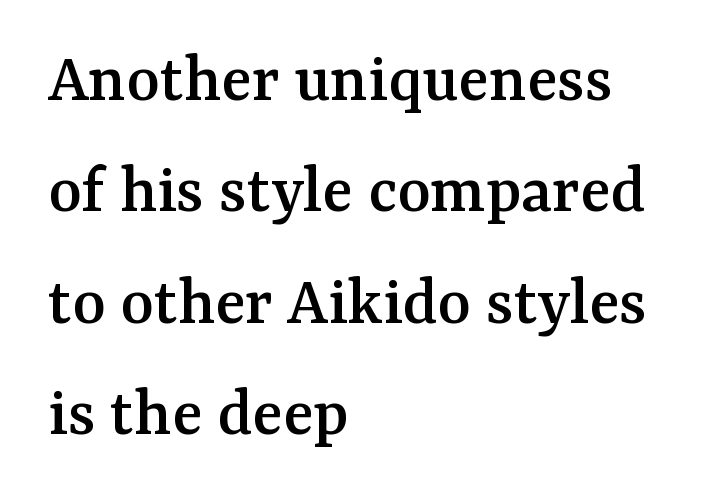
{"serif": "yes", "italic": "no", "width": "normal", "stroke_contrast": "medium", "x_height": "medium", "monospaced": "no", "underline": "no", "align": "left", "line_spacing": "normal", "line_spacing_ratio": 1.57, "letter_spacing": "normal", "letter_spacing_em": 0.0, "glyph_px": 71}
